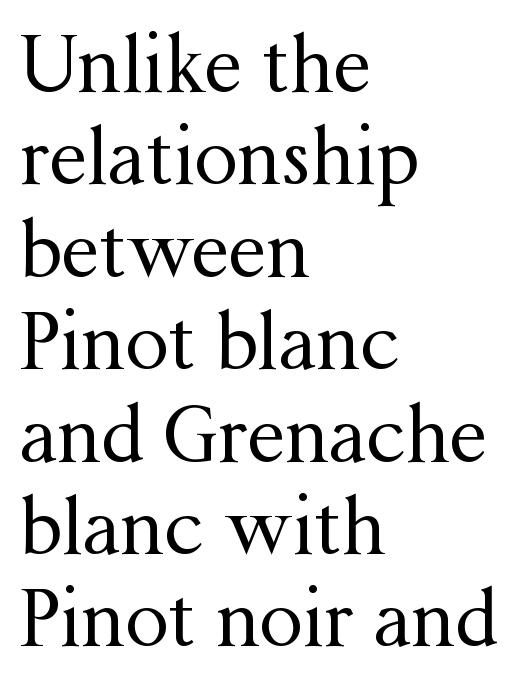
{"serif": "yes", "italic": "no", "bold": "no", "weight": "regular", "width": "normal", "stroke_contrast": "medium", "x_height": "medium", "monospaced": "no", "underline": "no", "align": "left", "line_spacing_ratio": 1.2, "letter_spacing": "normal", "letter_spacing_em": 0.0, "glyph_px": 77}
